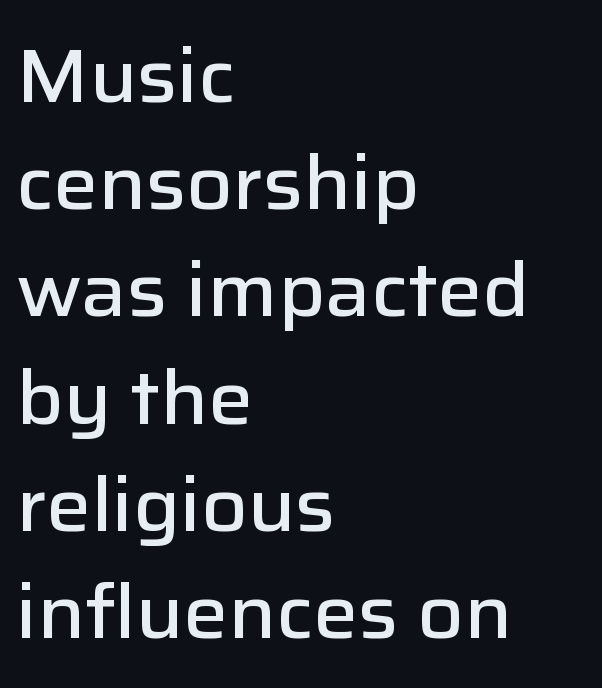
The image shows 75 px semibold sans-serif type, upright; set left-aligned, normal line spacing (1.43x), normal letter spacing, not underlined; low stroke contrast and a medium x-height.
